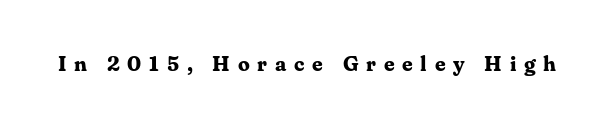
The letterforms stand isolated, each surrounded by extra space. Quick note: not italic, upright. A full-strength bold gives these letters their thick strokes. Each row of text sits above clean, open space.
